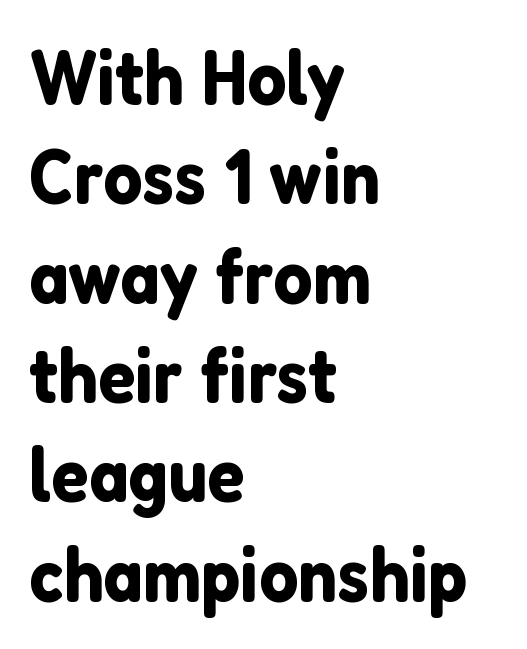
The image shows 77 px sans-serif type, upright; set left-aligned, normal line spacing (1.29x), normal letter spacing, not underlined; low stroke contrast and a medium x-height.
